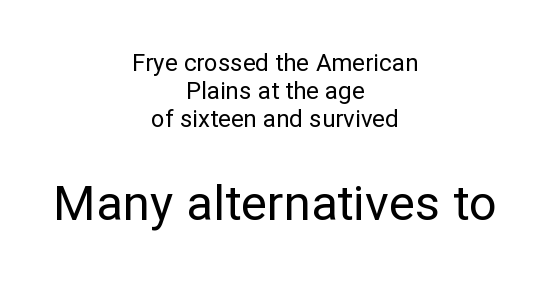
{"serif": "no", "italic": "no", "bold": "no", "weight": "regular", "width": "normal", "stroke_contrast": "low", "x_height": "medium", "monospaced": "no", "underline": "no", "align": "center", "line_spacing_ratio": 1.16, "letter_spacing": "normal", "letter_spacing_em": 0.0, "larger_block": "second", "size_ratio": 2.04, "glyph_px": 49}
